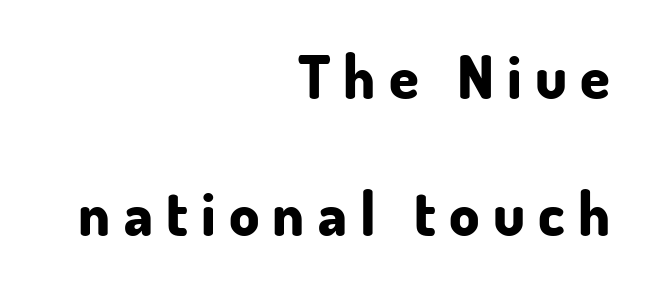
{"serif": "no", "italic": "no", "bold": "yes", "weight": "bold", "width": "normal", "stroke_contrast": "low", "x_height": "small", "monospaced": "no", "underline": "no", "align": "right", "line_spacing": "loose", "line_spacing_ratio": 2.28, "letter_spacing": "wide", "letter_spacing_em": 0.22, "glyph_px": 60}
